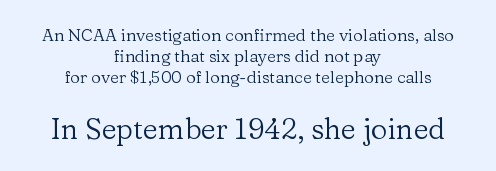
Q: Is the text bold? A: No.
Q: Is the text italic (slanted)? A: No, it is upright.
Q: Is the typeface a serif or a sans-serif typeface? A: Serif.
Q: Is the text underlined? A: No.
Q: How is the paragraph aligned? A: Centered.
Q: Is the spacing between letters normal or unusually wide? A: Normal.
Q: Which block of text is set in a larger size, the first (top) or the second (bottom)? A: The second (bottom) one.
Q: Width (condensed, normal, or wide)? A: Normal.
Q: Stroke contrast? A: Low.
Q: x-height? A: Medium.
Q: Monospaced? A: No.
